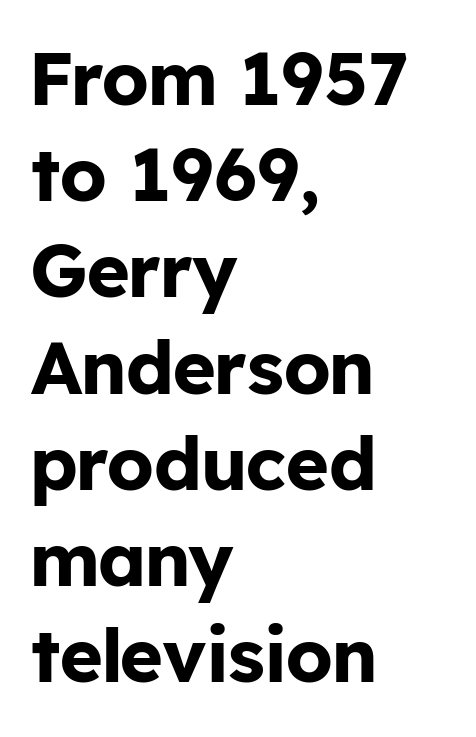
It's the straight-up-and-down kind of type. The space between consecutive lines is moderate. Does the copy run flush right? No — it runs flush left. Underlining? Definitely not there. Grotesque or geometric, the face here clearly has no serifs. Compared with typical body copy, the letter spacing here is the same.
